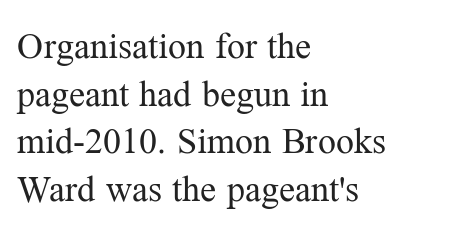
Q: Is the text bold? A: No.
Q: Is the text italic (slanted)? A: No, it is upright.
Q: Is the typeface a serif or a sans-serif typeface? A: Serif.
Q: Is the text underlined? A: No.
Q: How is the paragraph aligned? A: Left-aligned.
Q: Is the spacing between letters normal or unusually wide? A: Normal.
Q: Is the spacing between lines tight, normal or loose? A: Normal.
Q: Width (condensed, normal, or wide)? A: Normal.
Q: Stroke contrast? A: Medium.
Q: x-height? A: Medium.
Q: Monospaced? A: No.
